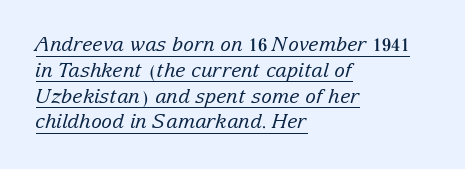
Q: Is the text bold? A: No.
Q: Is the text italic (slanted)? A: Yes, it leans right by about 15 degrees.
Q: Is the text underlined? A: Yes.
Q: How is the paragraph aligned? A: Left-aligned.
Q: Is the spacing between letters normal or unusually wide? A: Normal.
Q: Is the spacing between lines tight, normal or loose? A: Normal.
